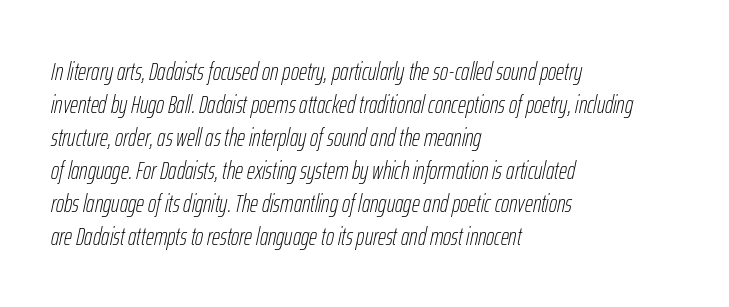
Q: Is the text bold? A: No.
Q: Is the text italic (slanted)? A: Yes, it leans right by about 12 degrees.
Q: Is the text underlined? A: No.
Q: How is the paragraph aligned? A: Left-aligned.
Q: Is the spacing between letters normal or unusually wide? A: Normal.
Q: Is the spacing between lines tight, normal or loose? A: Normal.
